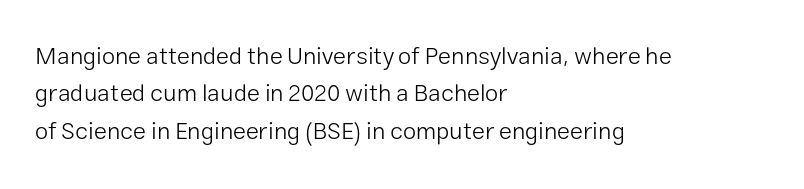
The image shows 24 px text type, upright; set left-aligned, normal line spacing (1.56x), normal letter spacing, not underlined.
